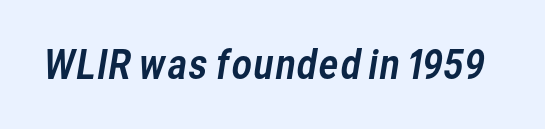
The image shows 39 px sans-serif type; set normal letter spacing, not underlined; low stroke contrast and a medium x-height.
